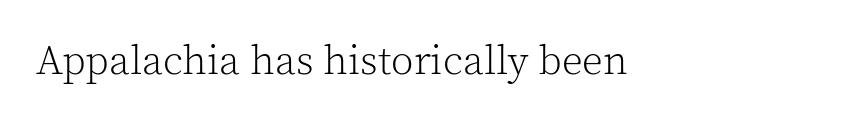
{"serif": "yes", "italic": "no", "bold": "no", "weight": "light", "width": "normal", "x_height": "medium", "monospaced": "no", "underline": "no", "letter_spacing": "normal", "letter_spacing_em": 0.0, "glyph_px": 41}
